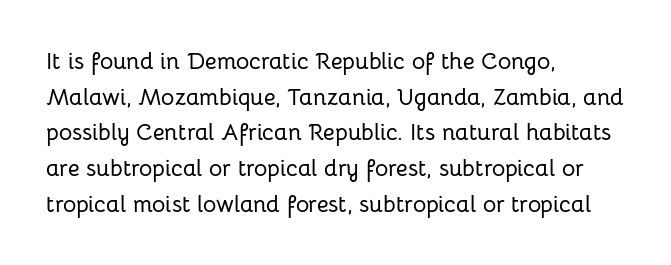
{"italic": "no", "underline": "no", "align": "left", "line_spacing": "normal", "line_spacing_ratio": 1.55, "letter_spacing": "normal", "letter_spacing_em": 0.0, "glyph_px": 23}
